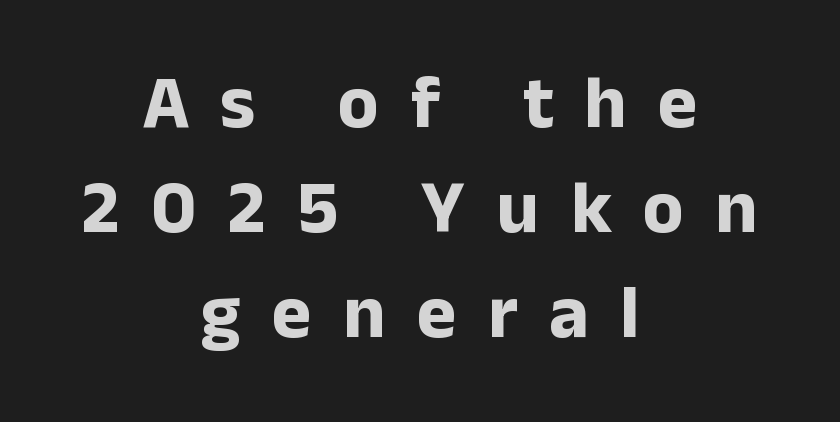
The font family rendered here belongs to the sans-serif group. Spacing verdict: proportional, widths tailored to each character. As a designer I'd log this as weight 700, bold. The paragraph has two soft edges and a firm central axis.
